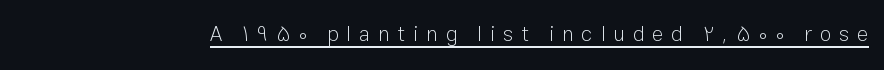
The image shows 21 px text type, upright; set unusually wide letter spacing (+0.38 em), underlined.
